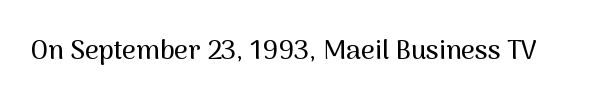
The image shows 27 px text type, upright; set normal letter spacing, not underlined.
